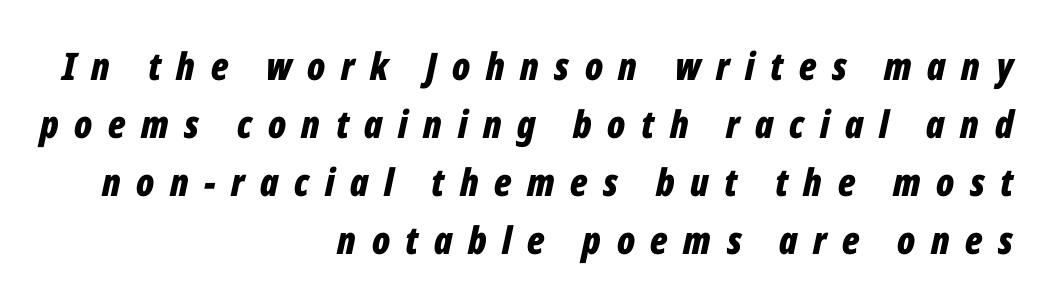
The image shows 38 px bold, condensed type, italic (leaning right); set right-aligned, normal line spacing (1.53x), unusually wide letter spacing (+0.41 em), not underlined; low stroke contrast and a medium x-height.
